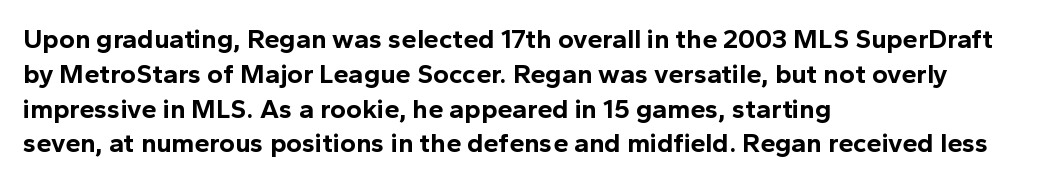
{"italic": "no", "bold": "yes", "underline": "no", "align": "left", "line_spacing": "normal", "line_spacing_ratio": 1.29, "letter_spacing": "normal", "letter_spacing_em": 0.0, "glyph_px": 27}
